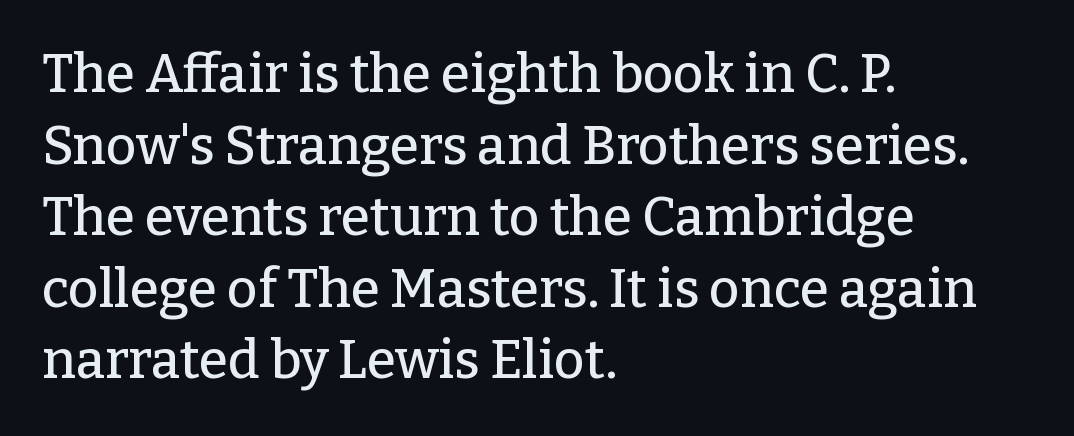
{"serif": "yes", "italic": "no", "width": "normal", "stroke_contrast": "low", "x_height": "medium", "monospaced": "no", "underline": "no", "align": "left", "line_spacing": "normal", "line_spacing_ratio": 1.35, "letter_spacing": "normal", "letter_spacing_em": 0.0, "glyph_px": 53}
